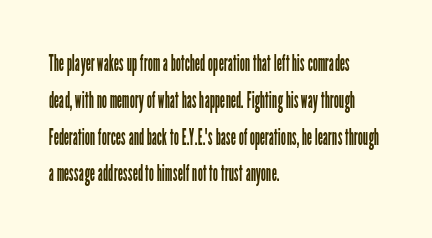
The image shows 23 px text type, upright; set left-aligned, normal line spacing (1.6x), normal letter spacing, not underlined.
